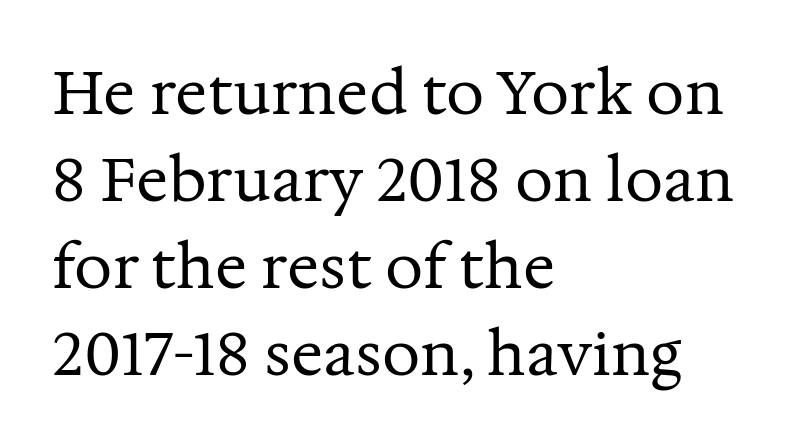
{"serif": "yes", "italic": "no", "bold": "no", "weight": "regular", "width": "normal", "stroke_contrast": "medium", "x_height": "medium", "monospaced": "no", "underline": "no", "align": "left", "line_spacing": "normal", "line_spacing_ratio": 1.45, "letter_spacing": "normal", "letter_spacing_em": 0.0, "glyph_px": 60}
